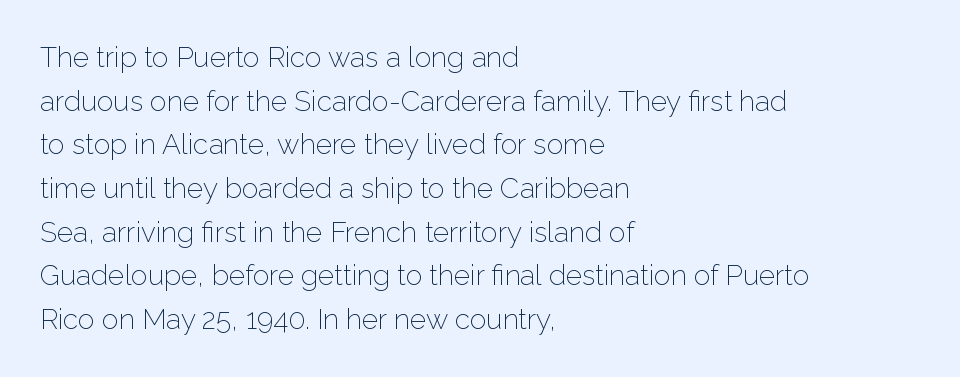
Whoever set this chose a conventional vertical rhythm. These lines are composed in type without serifs. Here the designer chose a conventional face with non-uniform glyph widths. The paragraph shown leans on its left margin. Plain, unruled lines of type. Ascenders rise straight up at ninety degrees.
